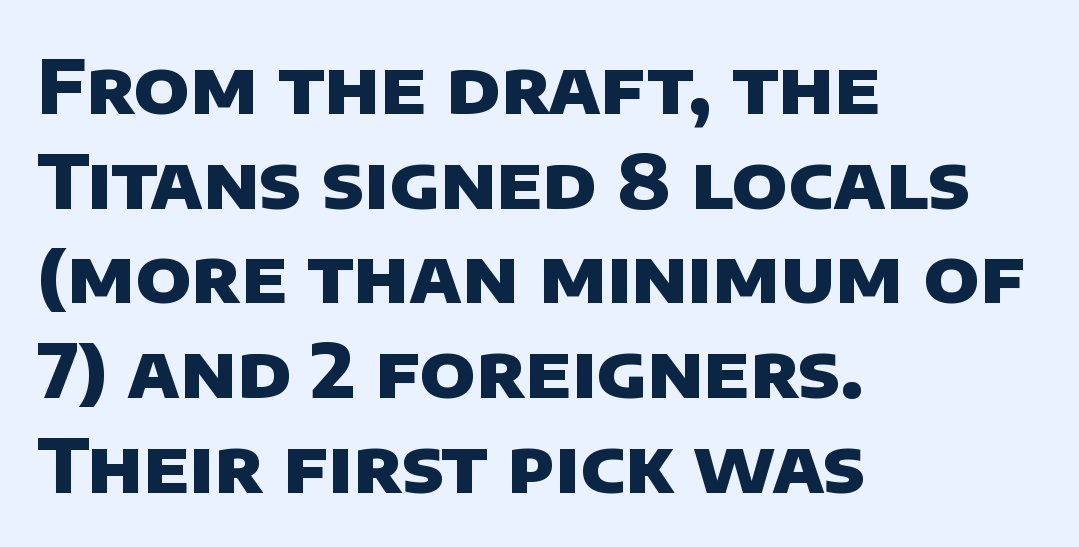
{"serif": "no", "bold": "yes", "weight": "heavy", "width": "normal", "stroke_contrast": "low", "x_height": "large", "monospaced": "no", "underline": "no", "align": "left", "line_spacing": "normal", "line_spacing_ratio": 1.28, "letter_spacing": "normal", "letter_spacing_em": 0.0, "glyph_px": 74}
